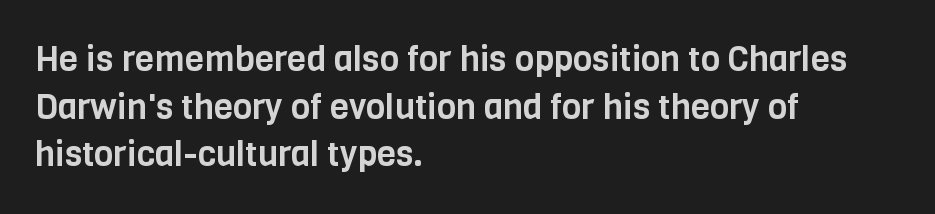
Vertical spacing — default. This rendering features lettering with no underline. Check where the strokes stop: nothing finishes them off — pure sans. The typography opts for an upright posture over an oblique one. Looks like regular typesetting: each glyph gets only the width it needs.
